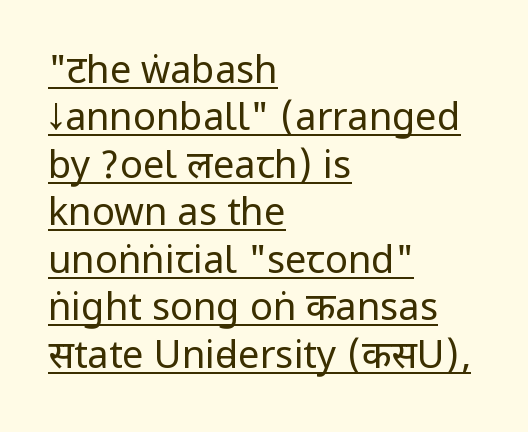
Horizontally, the lines are justified to the leading edge only. Nope, no serifs anywhere on these letters. Quick note: not italic, upright. This rendering features underlined lettering.
